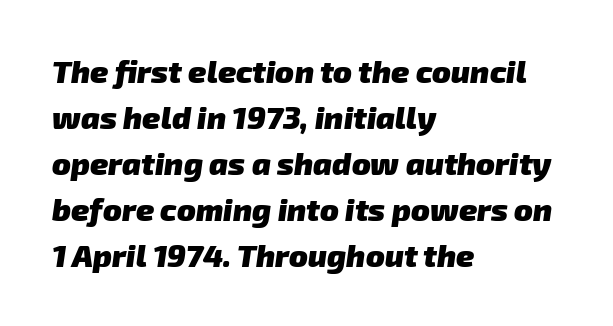
Where is the straight margin? On the left. Here the glyphs are tracked normally, forming tight word shapes. You could not count columns in this text — the font is proportionally spaced. Look at the stroke-to-counter ratio: heavy, a bold. Observe the absence of serifs on each vertical stroke in this sample. Vertical spacing — default.
